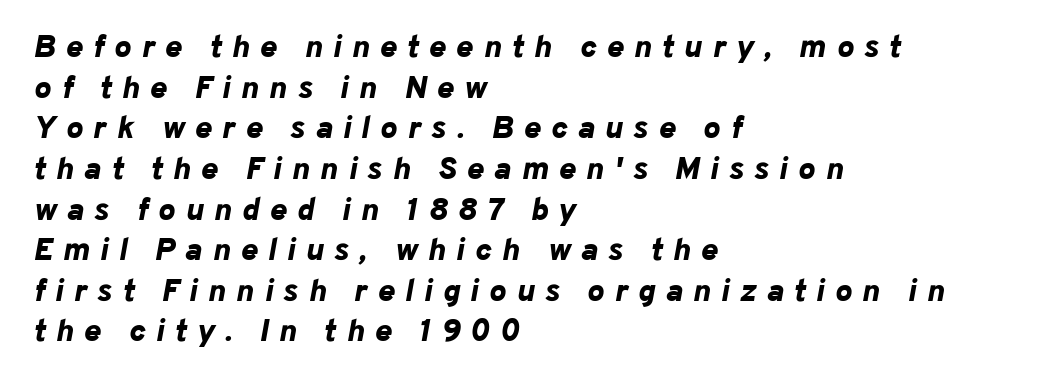
Q: Is the text bold? A: Yes.
Q: Is the text italic (slanted)? A: Yes, it leans right by about 10 degrees.
Q: Is the text underlined? A: No.
Q: How is the paragraph aligned? A: Left-aligned.
Q: Is the spacing between letters normal or unusually wide? A: Unusually wide.
Q: Is the spacing between lines tight, normal or loose? A: Normal.
Q: Width (condensed, normal, or wide)? A: Normal.
Q: Stroke contrast? A: Low.
Q: x-height? A: Medium.
Q: Monospaced? A: No.
